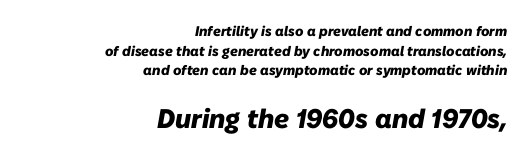
Q: Is the text bold? A: Yes.
Q: Is the text italic (slanted)? A: Yes, it leans right by about 10 degrees.
Q: Is the text underlined? A: No.
Q: How is the paragraph aligned? A: Right-aligned.
Q: Is the spacing between letters normal or unusually wide? A: Normal.
Q: Is the spacing between lines tight, normal or loose? A: Normal.
Q: Which block of text is set in a larger size, the first (top) or the second (bottom)? A: The second (bottom) one.
